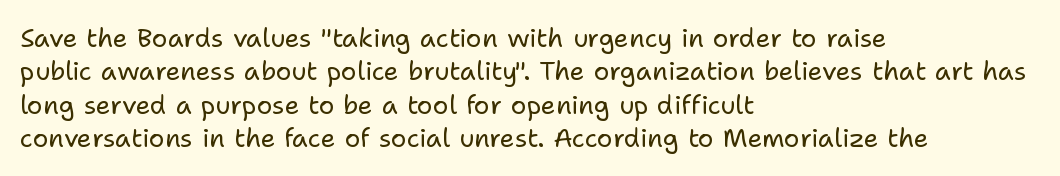
The image shows 26 px text type, upright; set left-aligned, normal line spacing (1.28x), normal letter spacing, not underlined.
